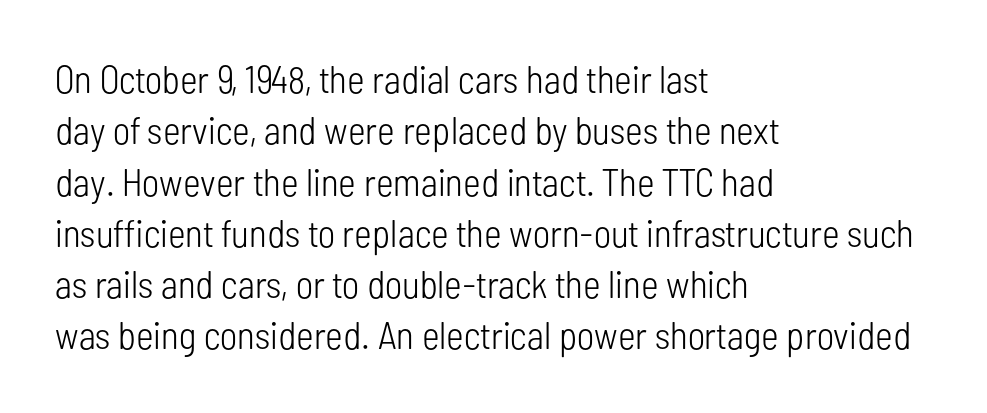
{"serif": "no", "italic": "no", "bold": "no", "weight": "light", "width": "condensed", "stroke_contrast": "low", "x_height": "medium", "monospaced": "no", "underline": "no", "align": "left", "line_spacing": "normal", "line_spacing_ratio": 1.35, "letter_spacing": "normal", "letter_spacing_em": 0.0, "glyph_px": 38}
